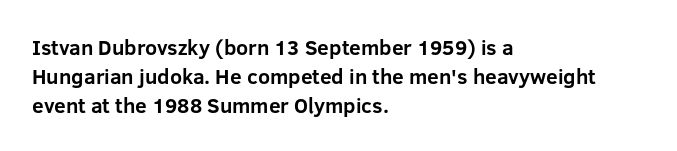
Q: Is the text bold? A: Yes.
Q: Is the text italic (slanted)? A: No, it is upright.
Q: Is the text underlined? A: No.
Q: How is the paragraph aligned? A: Left-aligned.
Q: Is the spacing between letters normal or unusually wide? A: Normal.
Q: Is the spacing between lines tight, normal or loose? A: Normal.
